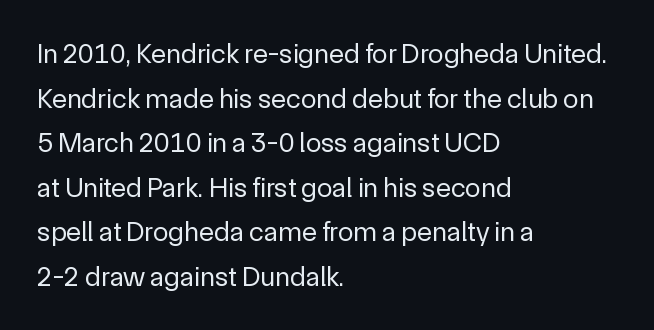
{"serif": "no", "italic": "no", "bold": "no", "weight": "regular", "width": "normal", "x_height": "medium", "monospaced": "no", "underline": "no", "align": "left", "line_spacing": "normal", "line_spacing_ratio": 1.59, "letter_spacing": "normal", "letter_spacing_em": 0.0, "glyph_px": 28}
